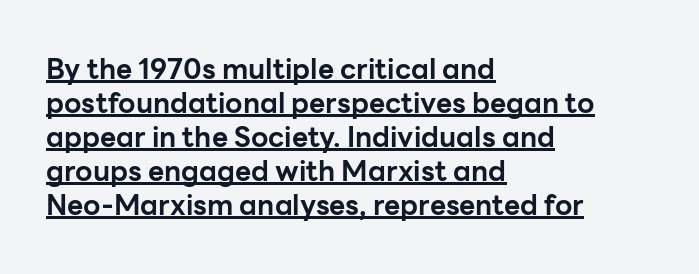
A typographer would call this underscored text. A typesetter would call this proportional, since set widths differ per character. The paragraph shown leans on its left margin. The line texture is even and compact thanks to regular tracking. No italicization has been applied; the sample stays upright. You can tell from the bare stems that sans-serif type was used.
